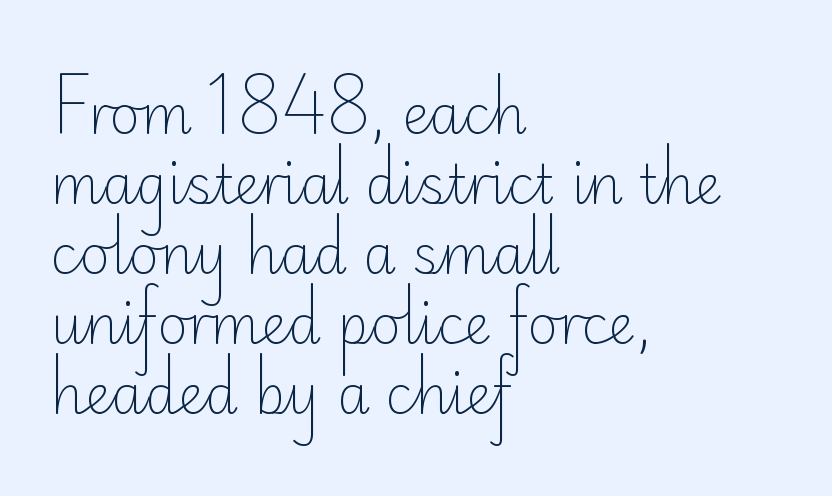
The image shows 53 px light sans-serif type, upright; set left-aligned, normal line spacing (1.32x), normal letter spacing, not underlined; low stroke contrast and a small x-height.
